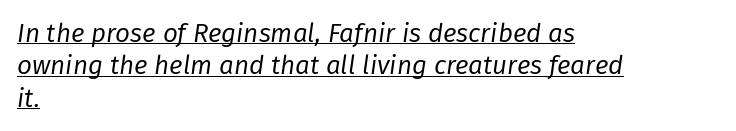
{"italic": "yes", "lean": "right", "slant_degrees": 8, "bold": "no", "underline": "yes", "align": "left", "line_spacing": "normal", "line_spacing_ratio": 1.25, "letter_spacing": "normal", "letter_spacing_em": 0.0, "glyph_px": 26}
